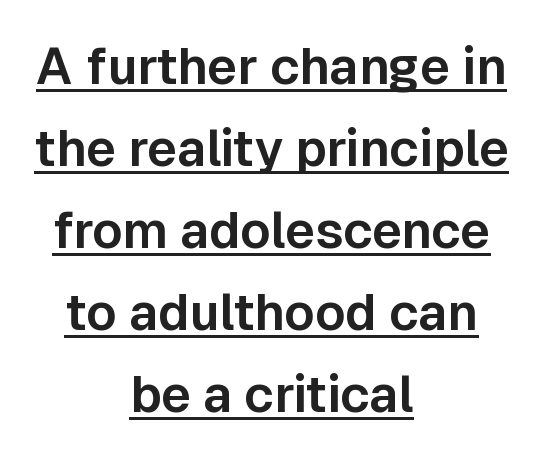
{"serif": "no", "italic": "no", "width": "normal", "stroke_contrast": "low", "x_height": "medium", "monospaced": "no", "underline": "yes", "align": "center", "line_spacing": "normal", "line_spacing_ratio": 1.61, "letter_spacing": "normal", "letter_spacing_em": 0.0, "glyph_px": 51}
